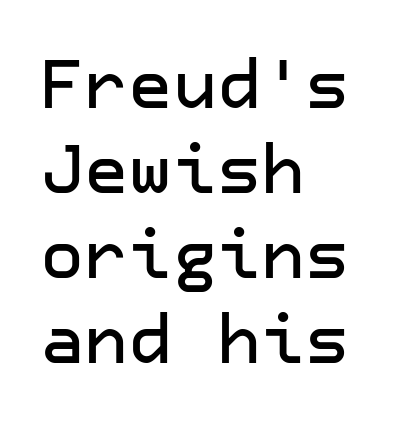
Q: Is the text italic (slanted)? A: No, it is upright.
Q: Is the typeface a serif or a sans-serif typeface? A: Sans-serif.
Q: Is the text underlined? A: No.
Q: How is the paragraph aligned? A: Left-aligned.
Q: Is the spacing between letters normal or unusually wide? A: Normal.
Q: Is the spacing between lines tight, normal or loose? A: Normal.
Q: Width (condensed, normal, or wide)? A: Normal.
Q: Stroke contrast? A: Low.
Q: x-height? A: Medium.
